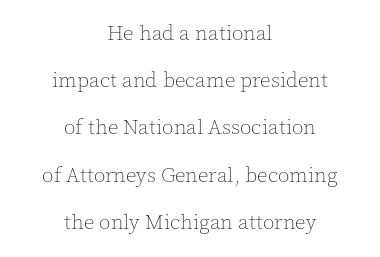
{"italic": "no", "bold": "no", "underline": "no", "align": "center", "line_spacing": "loose", "line_spacing_ratio": 2.25, "letter_spacing": "normal", "letter_spacing_em": 0.0, "glyph_px": 21}
